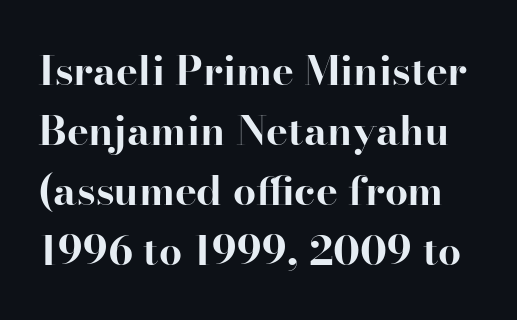
{"serif": "yes", "italic": "no", "bold": "yes", "weight": "bold", "width": "normal", "stroke_contrast": "high", "x_height": "small", "monospaced": "no", "underline": "no", "line_spacing": "normal", "line_spacing_ratio": 1.46, "letter_spacing": "normal", "letter_spacing_em": 0.0, "glyph_px": 41}
